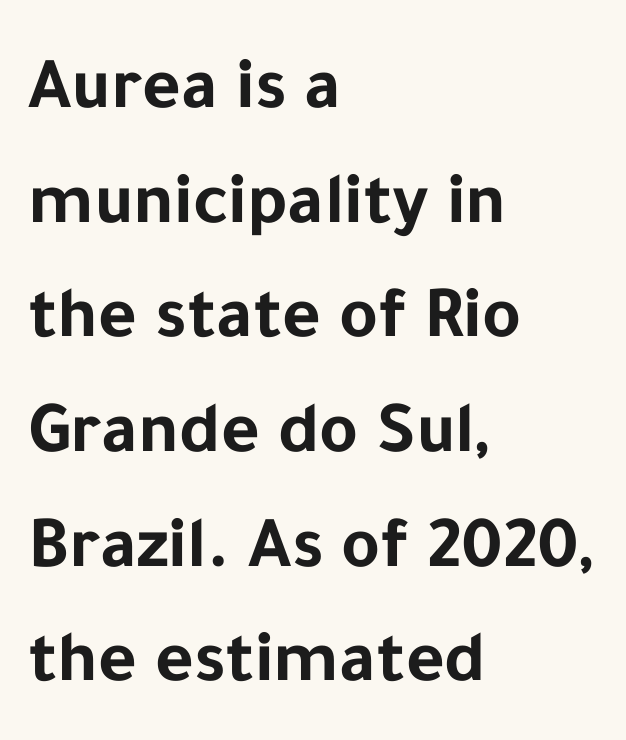
Q: Is the text bold? A: Yes.
Q: Is the text italic (slanted)? A: No, it is upright.
Q: Is the typeface a serif or a sans-serif typeface? A: Sans-serif.
Q: Is the text underlined? A: No.
Q: How is the paragraph aligned? A: Left-aligned.
Q: Is the spacing between letters normal or unusually wide? A: Normal.
Q: Is the spacing between lines tight, normal or loose? A: Normal.
Q: Width (condensed, normal, or wide)? A: Normal.
Q: Stroke contrast? A: Low.
Q: x-height? A: Medium.
Q: Monospaced? A: No.
